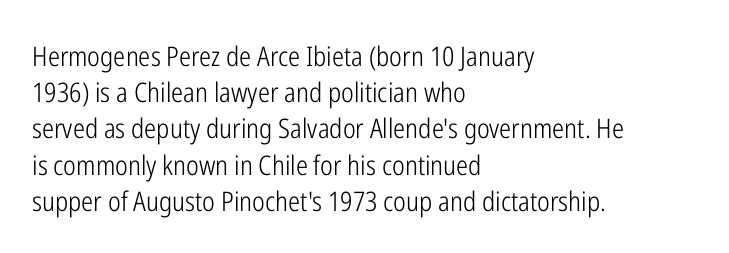
The strokes carry an ordinary text weight at most. Teacher's note: observe the even left margin — that is flush-left alignment. The lines sit at an ordinary, default distance from one another. Does extra space separate the letters? No, they use regular spacing. Posture: vertical. The specimen omits any rule beneath the text block's lines.
